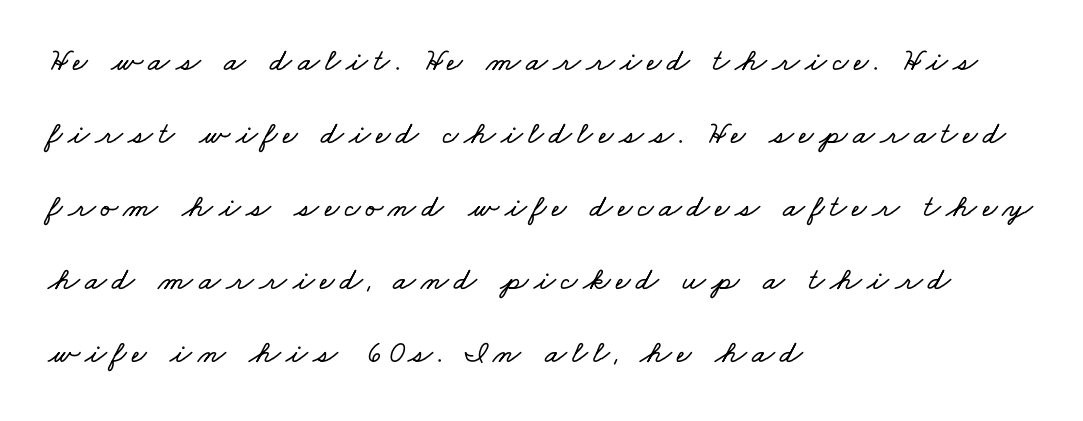
The image shows 32 px wide type; set left-aligned, loose line spacing (2.28x), not underlined; low stroke contrast and a small x-height.
